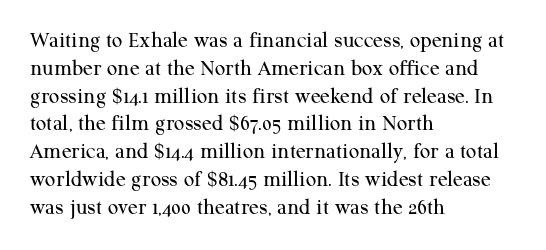
{"italic": "no", "bold": "no", "underline": "no", "align": "left", "line_spacing_ratio": 1.21, "letter_spacing": "normal", "letter_spacing_em": 0.0, "glyph_px": 23}
